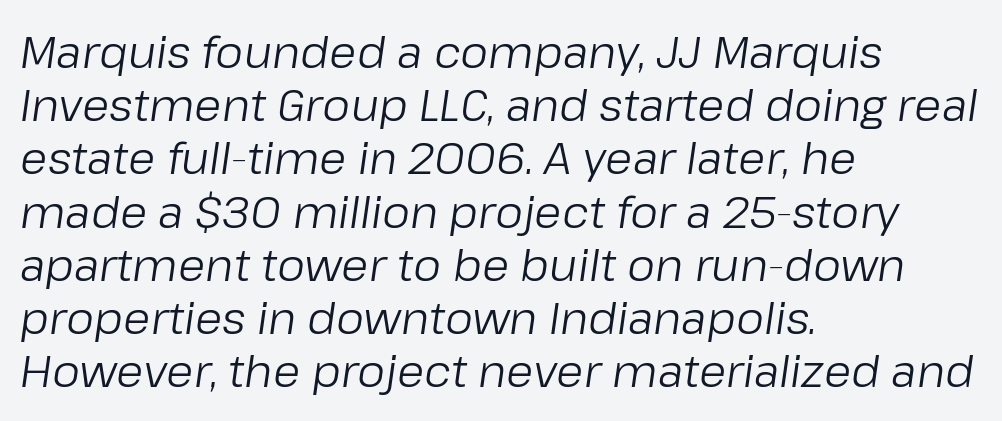
{"italic": "yes", "lean": "right", "slant_degrees": 8, "bold": "no", "weight": "regular", "width": "normal", "stroke_contrast": "low", "x_height": "medium", "monospaced": "no", "underline": "no", "align": "left", "line_spacing_ratio": 1.21, "letter_spacing": "normal", "letter_spacing_em": 0.0, "glyph_px": 44}
